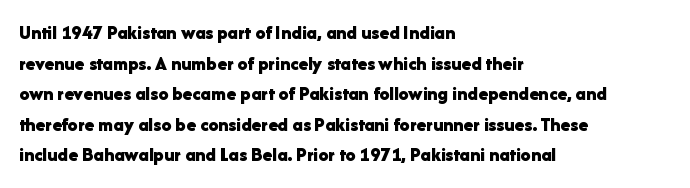
The image shows 20 px bold type, upright; set left-aligned, normal line spacing (1.53x), normal letter spacing, not underlined.
